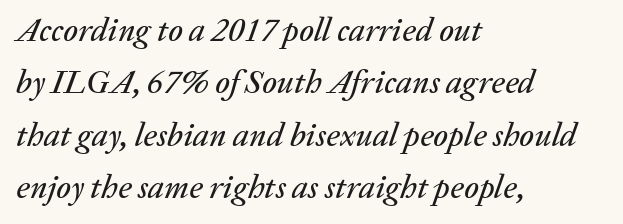
The image shows 33 px text type, italic (leaning right); set left-aligned, normal line spacing (1.59x), normal letter spacing, not underlined; low stroke contrast and a medium x-height.
